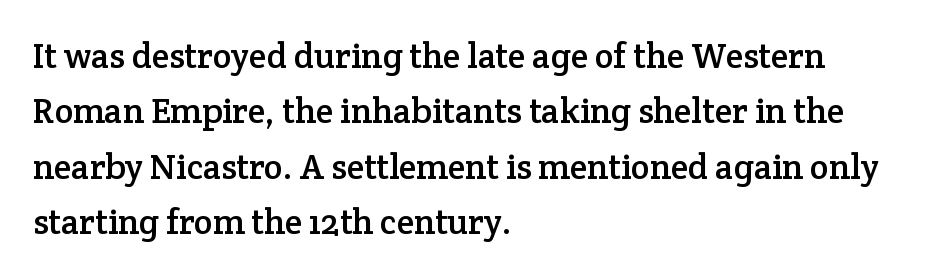
Quick note: interline space is typical. Characters follow at the spacing the type designer built in. The font's upright variant was chosen for this text. Underlining? Definitely not there.
